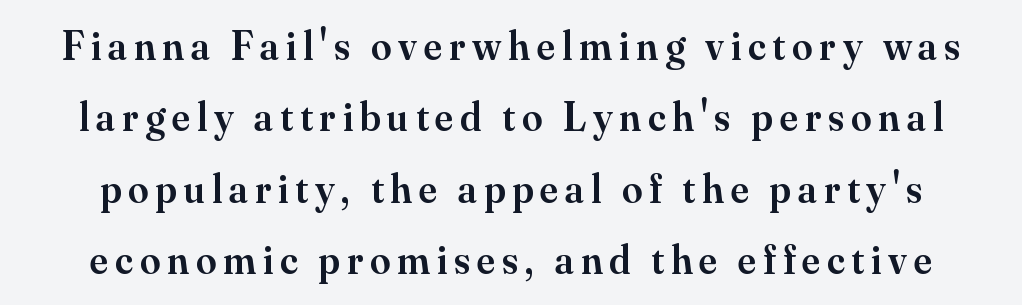
{"serif": "yes", "italic": "no", "bold": "semi", "weight": "semibold", "width": "normal", "stroke_contrast": "medium", "x_height": "small", "monospaced": "no", "underline": "no", "line_spacing_ratio": 1.74, "glyph_px": 41}
